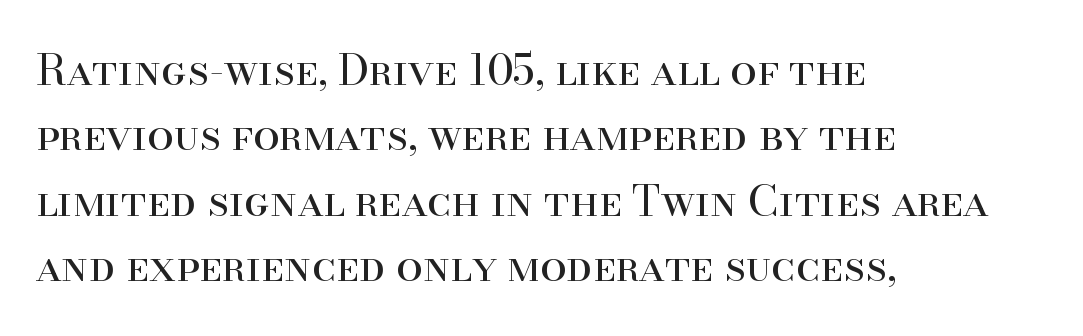
The image shows 43 px regular-weight serif type, upright; set left-aligned, normal line spacing (1.52x), normal letter spacing, not underlined; high stroke contrast and a small x-height.
